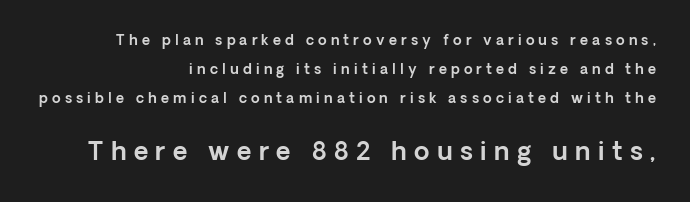
This sample uses expanded letter spacing, leaving extra air between glyphs. This rendering uses right alignment, leaving the left contour irregular. The lower block of text is set noticeably larger than the block above it. Lines of text with bare space underneath.
